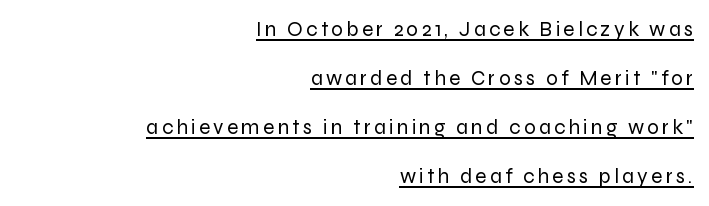
Style check: upright. The weight tops out at a normal text grade. Rows of type keep a wide berth in the vertical direction. Each line ends at the same right margin while the left side varies.
